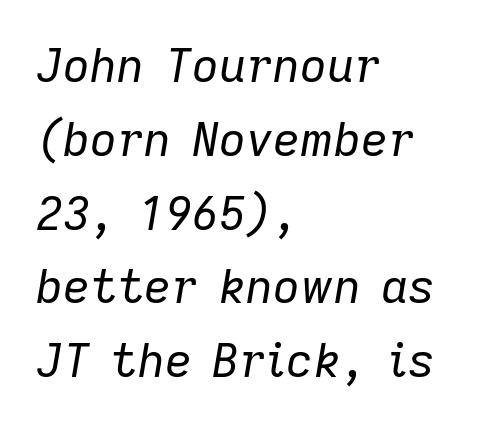
The image shows 47 px regular-weight type, italic (leaning right); set left-aligned, normal line spacing (1.57x), normal letter spacing, not underlined; low stroke contrast and a medium x-height.
